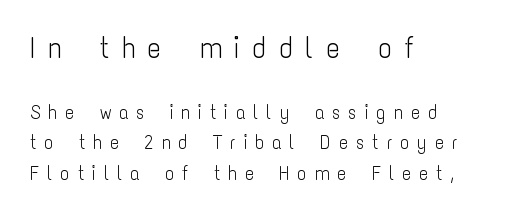
The image shows 29 px light, condensed sans-serif type, upright; set left-aligned, normal line spacing (1.61x), unusually wide letter spacing (+0.41 em), not underlined; the first (top) block is 1.53x larger; low stroke contrast and a medium x-height.
